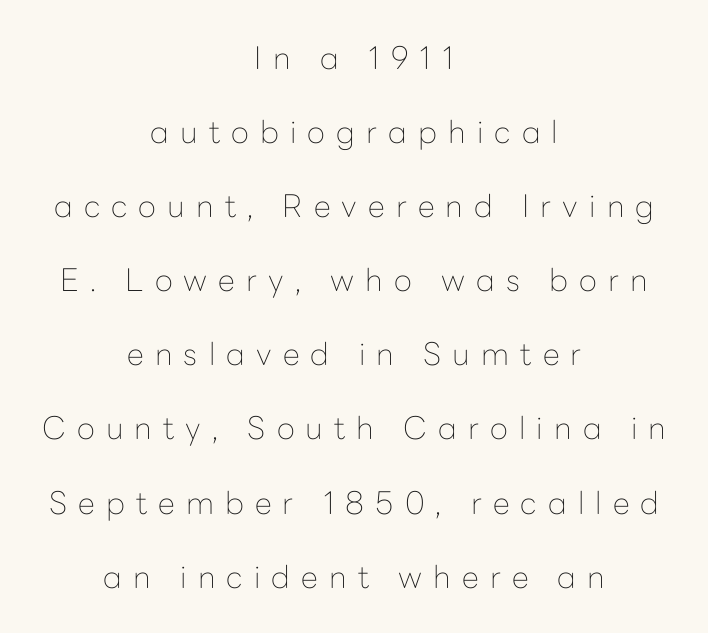
The typeface chosen for these lines omits serifs. The letterforms stand isolated, each surrounded by extra space. How would I describe the line gaps? Wide and relaxed. The gap between lines stays unmarked. Think of a printed novel: that variable character pitch is what you see here. The passage is arranged like a title page — every line centered.
